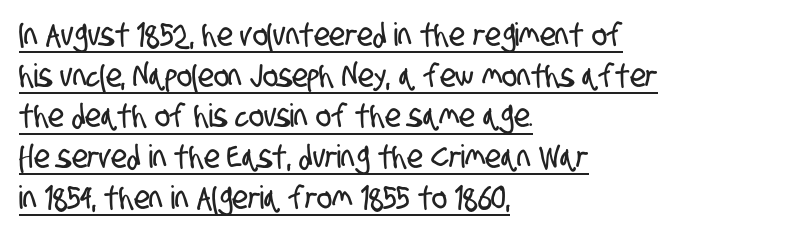
{"serif": "no", "width": "condensed", "stroke_contrast": "low", "x_height": "large", "monospaced": "no", "underline": "yes", "align": "left", "line_spacing": "normal", "line_spacing_ratio": 1.27, "letter_spacing": "normal", "letter_spacing_em": 0.0, "glyph_px": 32}
